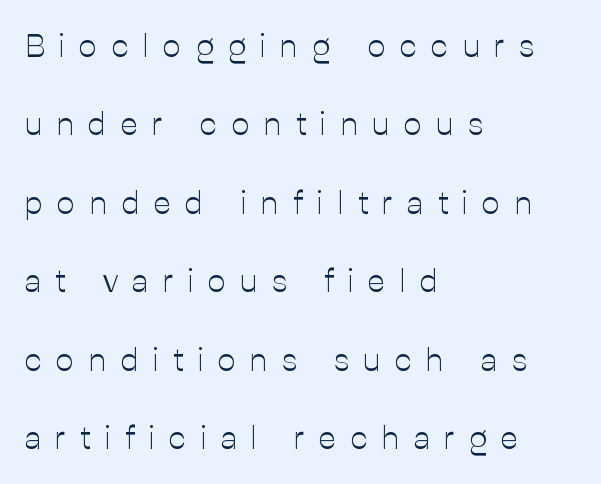
No extra ink here — the face is not bold. Loosely led — the rows are spread out. Characters follow at a spacing far wider than the type designer built in. Is this a fixed-width face? No — the glyphs have proportional, varying widths.
